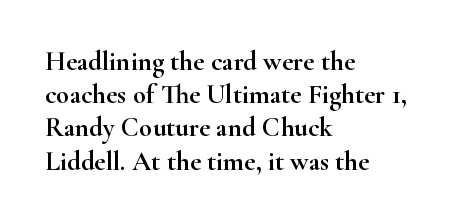
Every row of glyphs begins at an identical x-position on the left. These lines were composed using upright roman letters. Standard letterfit; no display-style spreading of the glyphs. The glyphs are unaccompanied by any horizontal stroke below them.
